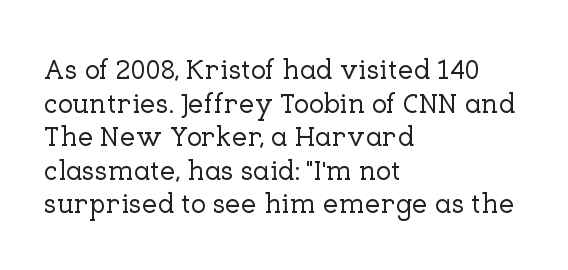
You can tell from the footed stems that serif type was used. Nobody drew a line under any word here. Note the varied advance widths — an 'i' is clearly narrower than an 'm'. One-word summary of the alignment: left. If you drew a line through each stem, it would be perfectly vertical. Letter spacing: default.
